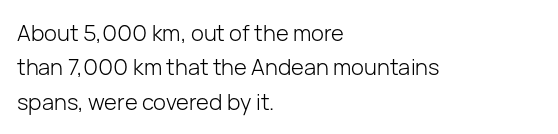
{"italic": "no", "bold": "no", "underline": "no", "align": "left", "line_spacing": "normal", "line_spacing_ratio": 1.56, "letter_spacing": "normal", "letter_spacing_em": 0.0, "glyph_px": 22}
